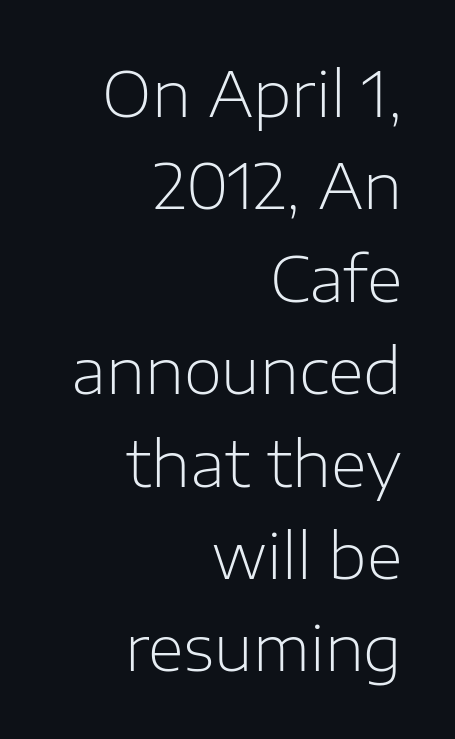
The image shows 62 px light sans-serif type, upright; set right-aligned, normal line spacing (1.49x), normal letter spacing, not underlined; low stroke contrast and a medium x-height.
